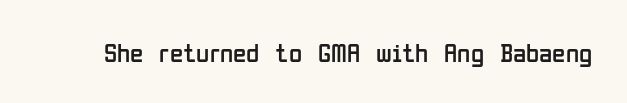
The image shows 27 px text type, upright; set normal letter spacing, not underlined.
